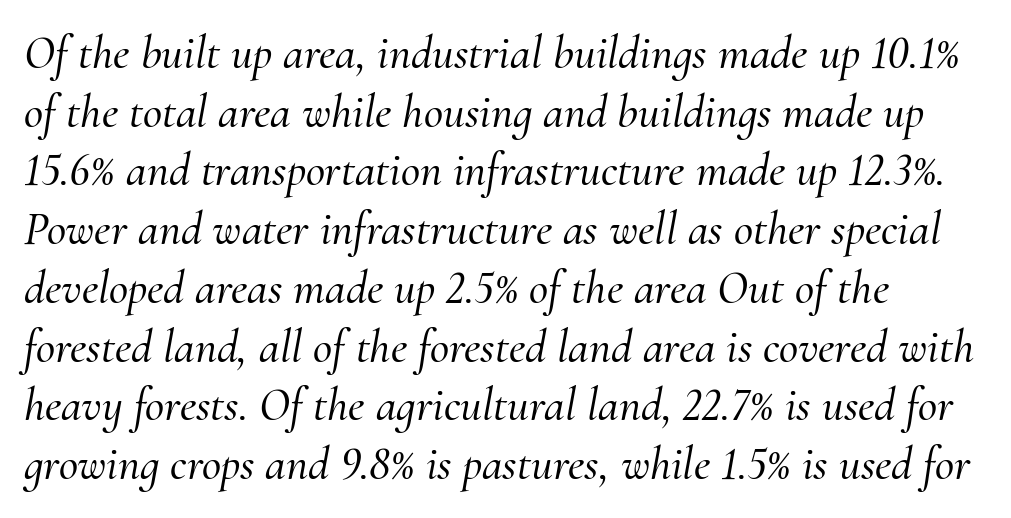
Q: Is the text italic (slanted)? A: Yes, it leans right by about 10 degrees.
Q: Is the typeface a serif or a sans-serif typeface? A: Serif.
Q: Is the text underlined? A: No.
Q: How is the paragraph aligned? A: Left-aligned.
Q: Is the spacing between letters normal or unusually wide? A: Normal.
Q: Is the spacing between lines tight, normal or loose? A: Normal.
Q: Width (condensed, normal, or wide)? A: Normal.
Q: Stroke contrast? A: Medium.
Q: x-height? A: Small.
Q: Monospaced? A: No.
